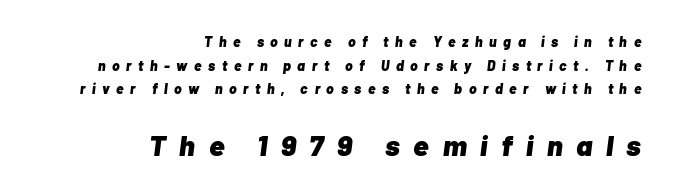
Here the designer chose a conventional face with non-uniform glyph widths. The letters are slanted; this is an italic face. Has an underline been added? It has not. The letters in the lower block stand taller than those in the block above. The passage is arranged like a letterhead date or caption credit — flush right. These lines have a slow, spaced-out rhythm from letter to letter.
